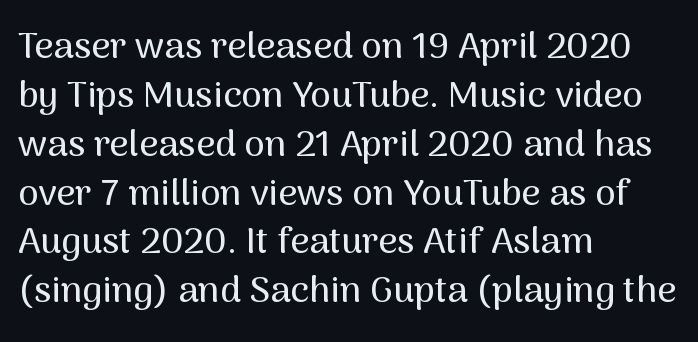
{"serif": "no", "italic": "no", "width": "normal", "stroke_contrast": "medium", "x_height": "medium", "monospaced": "no", "underline": "no", "align": "left", "line_spacing": "normal", "line_spacing_ratio": 1.32, "letter_spacing": "normal", "letter_spacing_em": 0.0, "glyph_px": 37}
